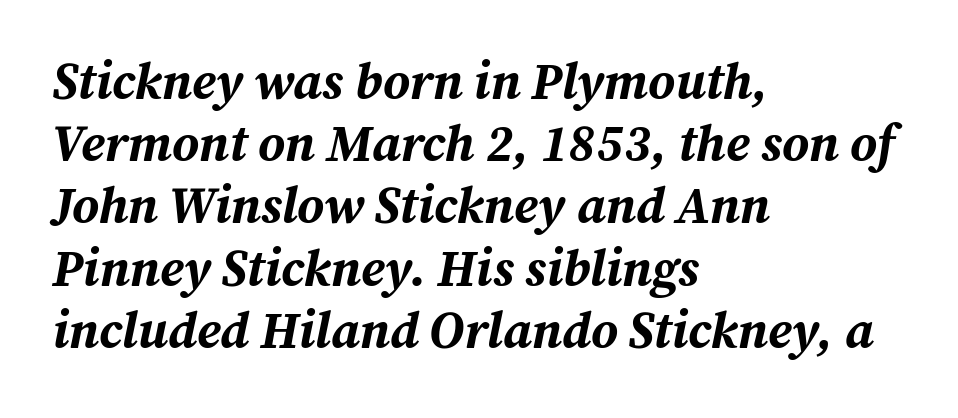
{"italic": "yes", "lean": "right", "slant_degrees": 12, "bold": "yes", "weight": "bold", "width": "normal", "stroke_contrast": "medium", "x_height": "medium", "monospaced": "no", "underline": "no", "align": "left", "line_spacing_ratio": 1.22, "letter_spacing": "normal", "letter_spacing_em": 0.0, "glyph_px": 51}
